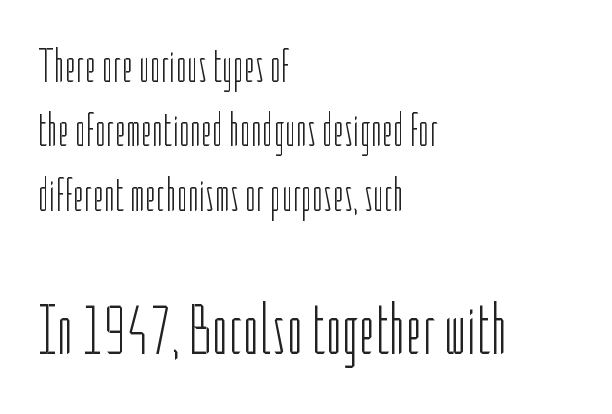
Q: Is the text bold? A: No.
Q: Is the text italic (slanted)? A: No, it is upright.
Q: Is the typeface a serif or a sans-serif typeface? A: Sans-serif.
Q: Is the text underlined? A: No.
Q: How is the paragraph aligned? A: Left-aligned.
Q: Is the spacing between letters normal or unusually wide? A: Normal.
Q: Is the spacing between lines tight, normal or loose? A: Normal.
Q: Which block of text is set in a larger size, the first (top) or the second (bottom)? A: The second (bottom) one.
Q: Width (condensed, normal, or wide)? A: Condensed.
Q: Stroke contrast? A: Low.
Q: x-height? A: Medium.
Q: Monospaced? A: No.
